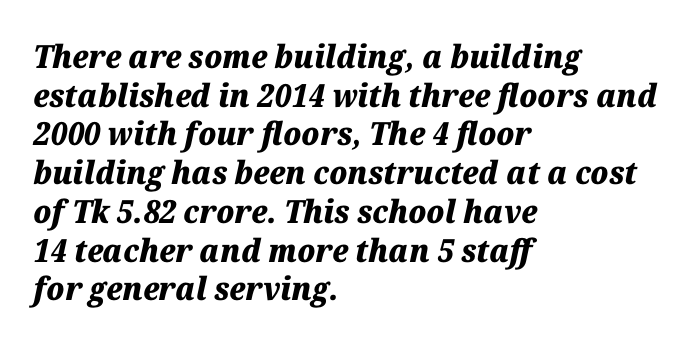
{"italic": "yes", "lean": "right", "slant_degrees": 12, "bold": "yes", "weight": "heavy", "width": "normal", "stroke_contrast": "medium", "x_height": "medium", "monospaced": "no", "underline": "no", "align": "left", "line_spacing_ratio": 1.21, "letter_spacing": "normal", "letter_spacing_em": 0.0, "glyph_px": 32}
